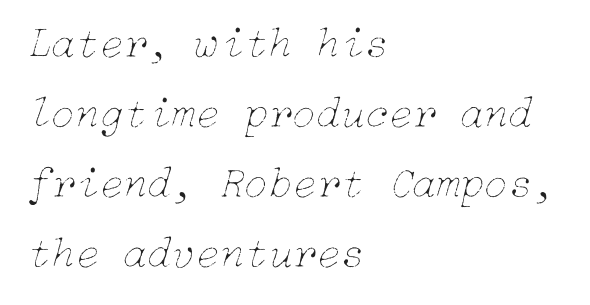
Q: Is the text bold? A: No.
Q: Is the text italic (slanted)? A: Yes, it leans right by about 15 degrees.
Q: Is the text underlined? A: No.
Q: How is the paragraph aligned? A: Left-aligned.
Q: Is the spacing between letters normal or unusually wide? A: Normal.
Q: Is the spacing between lines tight, normal or loose? A: Normal.
Q: Width (condensed, normal, or wide)? A: Normal.
Q: Stroke contrast? A: Low.
Q: x-height? A: Medium.
